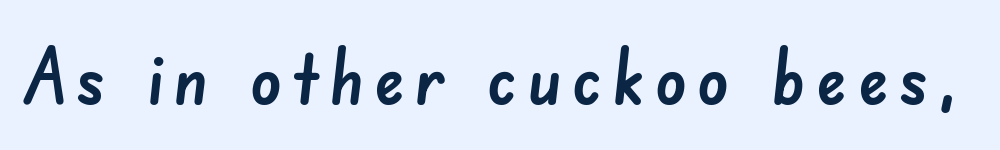
Q: Is the typeface a serif or a sans-serif typeface? A: Sans-serif.
Q: Is the text underlined? A: No.
Q: Width (condensed, normal, or wide)? A: Normal.
Q: Stroke contrast? A: Low.
Q: x-height? A: Small.
Q: Monospaced? A: No.
